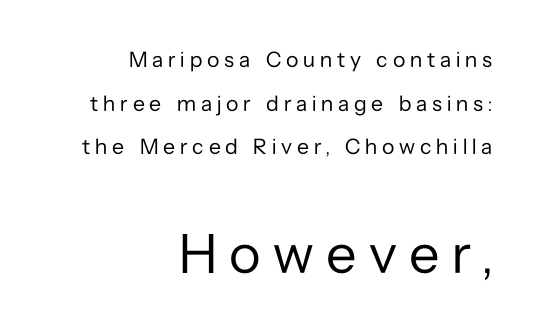
Q: Is the text bold? A: No.
Q: Is the text italic (slanted)? A: No, it is upright.
Q: Is the typeface a serif or a sans-serif typeface? A: Sans-serif.
Q: Is the text underlined? A: No.
Q: How is the paragraph aligned? A: Right-aligned.
Q: Is the spacing between letters normal or unusually wide? A: Unusually wide.
Q: Is the spacing between lines tight, normal or loose? A: Loose.
Q: Which block of text is set in a larger size, the first (top) or the second (bottom)? A: The second (bottom) one.
Q: Width (condensed, normal, or wide)? A: Normal.
Q: Stroke contrast? A: Low.
Q: x-height? A: Medium.
Q: Monospaced? A: No.
